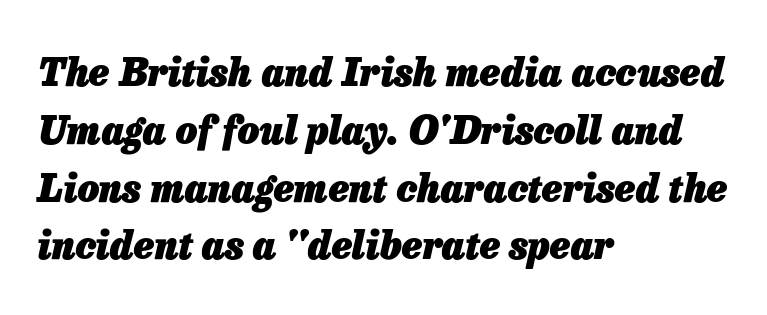
Q: Is the text bold? A: Yes.
Q: Is the text italic (slanted)? A: Yes, it leans right by about 13 degrees.
Q: Is the text underlined? A: No.
Q: How is the paragraph aligned? A: Left-aligned.
Q: Is the spacing between letters normal or unusually wide? A: Normal.
Q: Is the spacing between lines tight, normal or loose? A: Normal.
Q: Width (condensed, normal, or wide)? A: Normal.
Q: Stroke contrast? A: Low.
Q: x-height? A: Medium.
Q: Monospaced? A: No.
